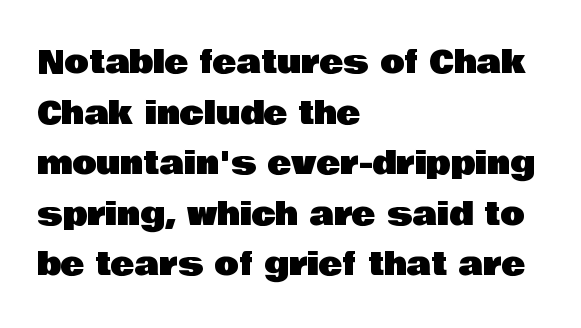
Compared with a centered layout, this one pins lines to the left instead. The font's upright variant was chosen for this text. The face used here is proportionally spaced, like ordinary book or web type. Rows of type keep a routine distance in the vertical direction.
